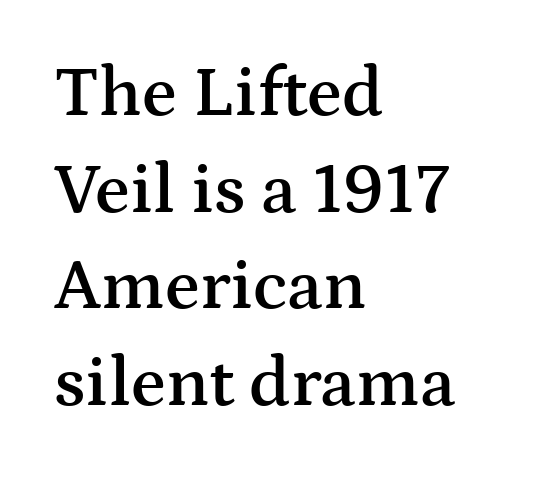
The image shows 71 px semibold, wide serif type, upright; set left-aligned, normal line spacing (1.36x), normal letter spacing, not underlined; medium stroke contrast and a medium x-height.
